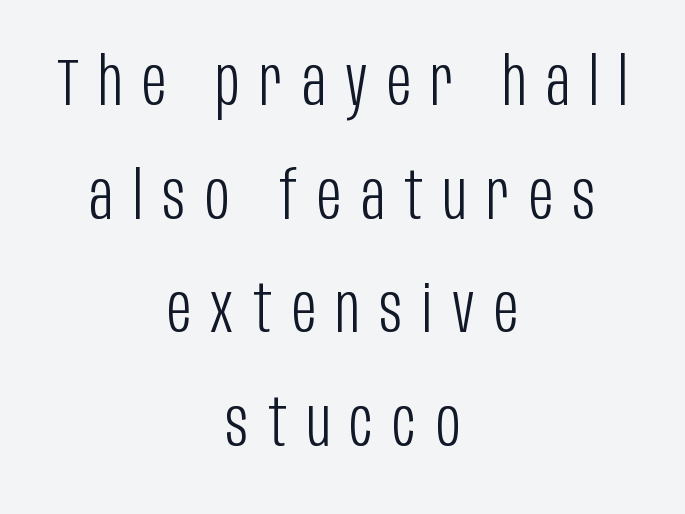
The image shows 66 px light, condensed sans-serif type, upright; set centered, line spacing 1.72x, unusually wide letter spacing (+0.3 em), not underlined; low stroke contrast and a large x-height.
